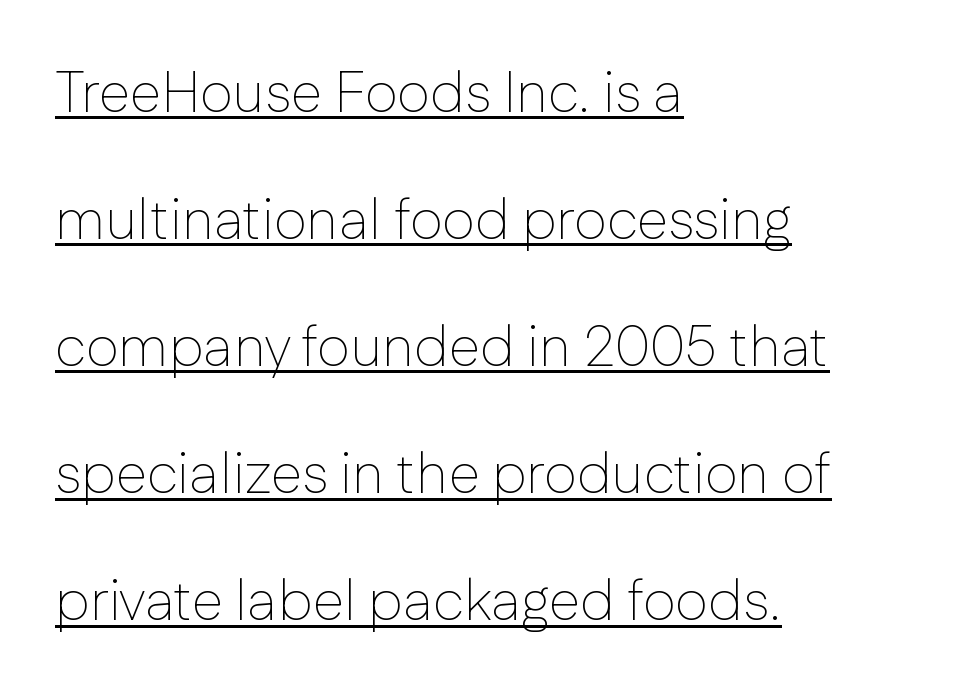
{"serif": "no", "italic": "no", "bold": "no", "weight": "thin", "width": "normal", "stroke_contrast": "low", "x_height": "medium", "monospaced": "no", "underline": "yes", "align": "left", "line_spacing": "loose", "line_spacing_ratio": 2.23, "letter_spacing": "normal", "letter_spacing_em": 0.0, "glyph_px": 57}
